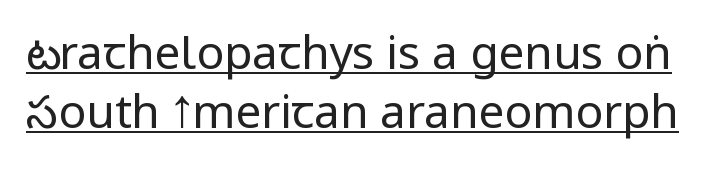
The image shows 46 px regular-weight, condensed sans-serif type, upright; set normal line spacing (1.28x), normal letter spacing, underlined; low stroke contrast.
